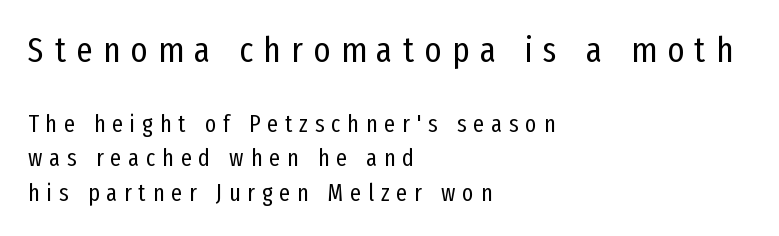
The image shows 36 px regular-weight, condensed sans-serif type, upright; set left-aligned, normal line spacing (1.44x), unusually wide letter spacing (+0.29 em), not underlined; the first (top) block is 1.5x larger; low stroke contrast and a medium x-height.
